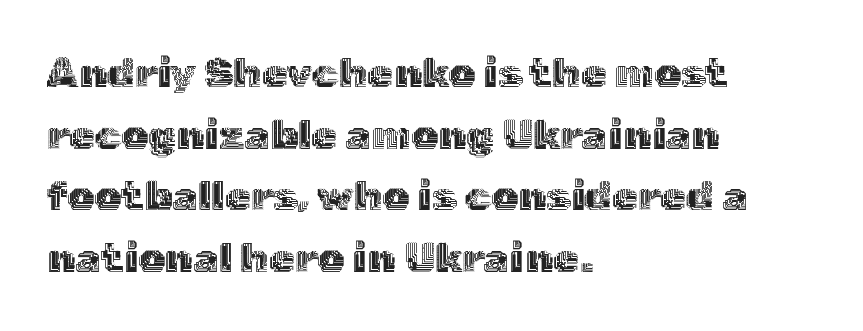
Q: Is the text italic (slanted)? A: No, it is upright.
Q: Is the text underlined? A: No.
Q: How is the paragraph aligned? A: Left-aligned.
Q: Is the spacing between letters normal or unusually wide? A: Normal.
Q: Is the spacing between lines tight, normal or loose? A: Normal.
Q: Width (condensed, normal, or wide)? A: Normal.
Q: x-height? A: Medium.
Q: Monospaced? A: No.
